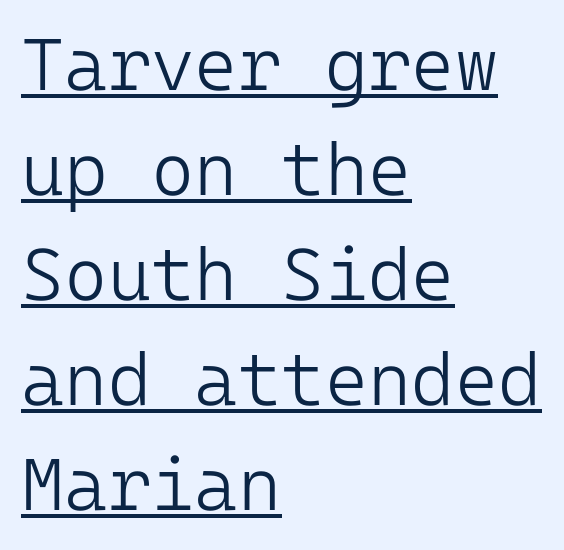
Does the leading feel generous? No, just average. All the whitespace from short lines collects on the right. The letters look calm and open, with moderate or lighter stems. Descenders here cross a horizontal rule under the line. Honestly, the letter spacing is just normal — you wouldn't notice it.
